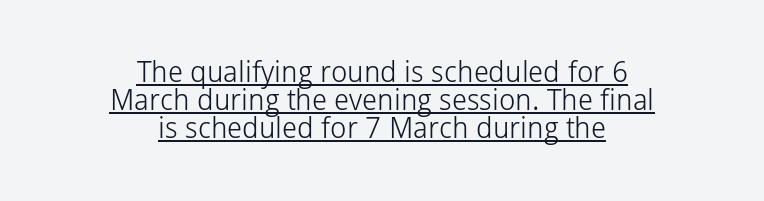
Q: Is the text bold? A: No.
Q: Is the text italic (slanted)? A: No, it is upright.
Q: Is the typeface a serif or a sans-serif typeface? A: Sans-serif.
Q: Is the text underlined? A: Yes.
Q: How is the paragraph aligned? A: Centered.
Q: Is the spacing between letters normal or unusually wide? A: Normal.
Q: Is the spacing between lines tight, normal or loose? A: Tight.
Q: Width (condensed, normal, or wide)? A: Normal.
Q: Stroke contrast? A: Low.
Q: x-height? A: Medium.
Q: Monospaced? A: No.
